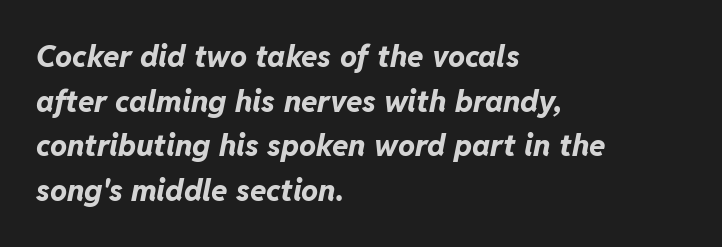
Q: Is the text bold? A: Yes.
Q: Is the text italic (slanted)? A: Yes, it leans right by about 11 degrees.
Q: Is the text underlined? A: No.
Q: How is the paragraph aligned? A: Left-aligned.
Q: Is the spacing between letters normal or unusually wide? A: Normal.
Q: Is the spacing between lines tight, normal or loose? A: Normal.
Q: Width (condensed, normal, or wide)? A: Normal.
Q: Stroke contrast? A: Low.
Q: x-height? A: Medium.
Q: Monospaced? A: No.
